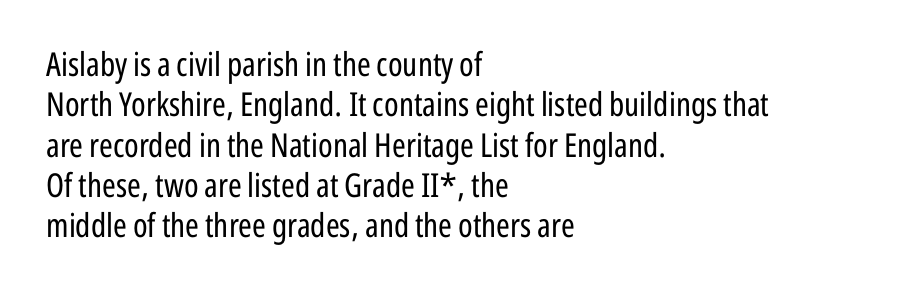
Nothing heavy about these letters — not bold at all. Notice how the stems are strictly vertical — no italics here. Font category for this specimen: sans-serif. A student would call this left alignment; a typographer would say flush left, rag right.
